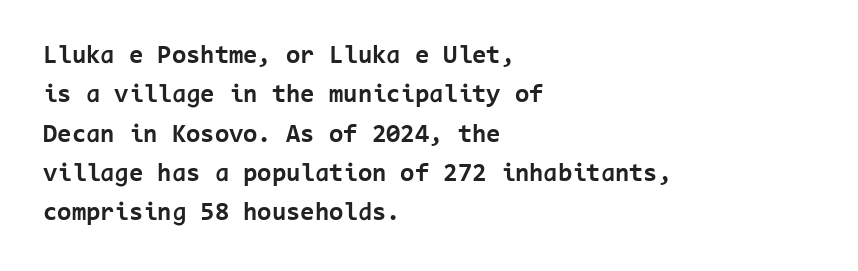
{"italic": "no", "bold": "yes", "underline": "no", "align": "left", "line_spacing": "normal", "line_spacing_ratio": 1.51, "letter_spacing": "normal", "letter_spacing_em": 0.0, "glyph_px": 26}
